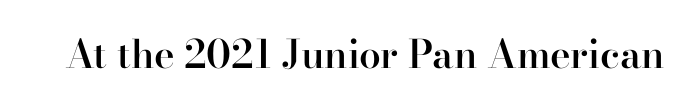
Quick note: underline off. A serif font was chosen for this passage. Spacing verdict: proportional, widths tailored to each character. In terms of weight, the rendering is demibold, just under bold. Standard letterfit; no display-style spreading of the glyphs. The typography opts for an upright posture over an oblique one.
